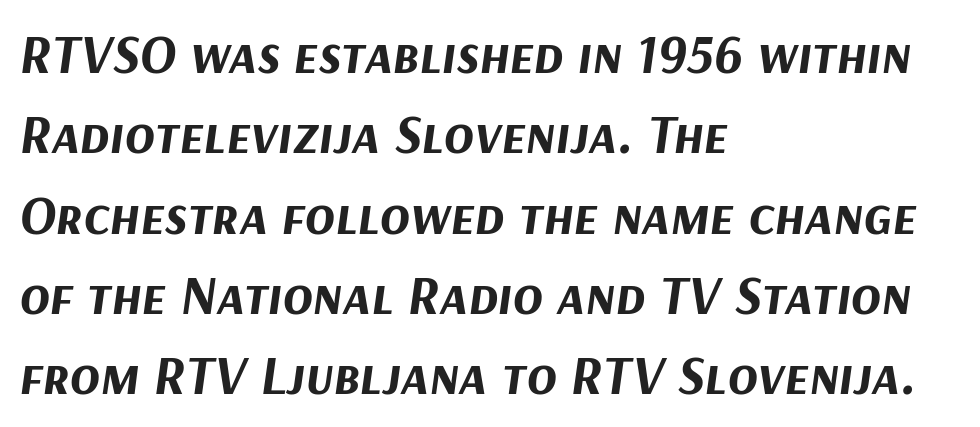
Q: Is the text bold? A: Yes.
Q: Is the text italic (slanted)? A: Yes, it leans right by about 9 degrees.
Q: Is the text underlined? A: No.
Q: How is the paragraph aligned? A: Left-aligned.
Q: Is the spacing between letters normal or unusually wide? A: Normal.
Q: Is the spacing between lines tight, normal or loose? A: Normal.
Q: Width (condensed, normal, or wide)? A: Normal.
Q: Stroke contrast? A: Medium.
Q: x-height? A: Medium.
Q: Monospaced? A: No.
